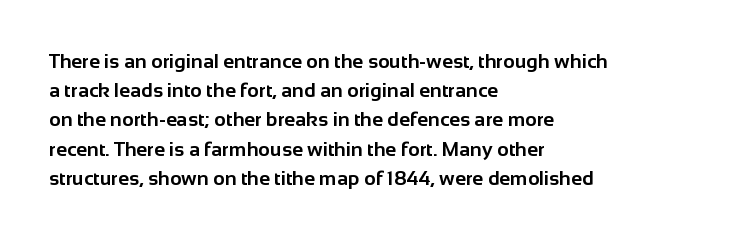
{"italic": "no", "bold": "yes", "underline": "no", "align": "left", "line_spacing": "normal", "line_spacing_ratio": 1.46, "letter_spacing": "normal", "letter_spacing_em": 0.0, "glyph_px": 20}
